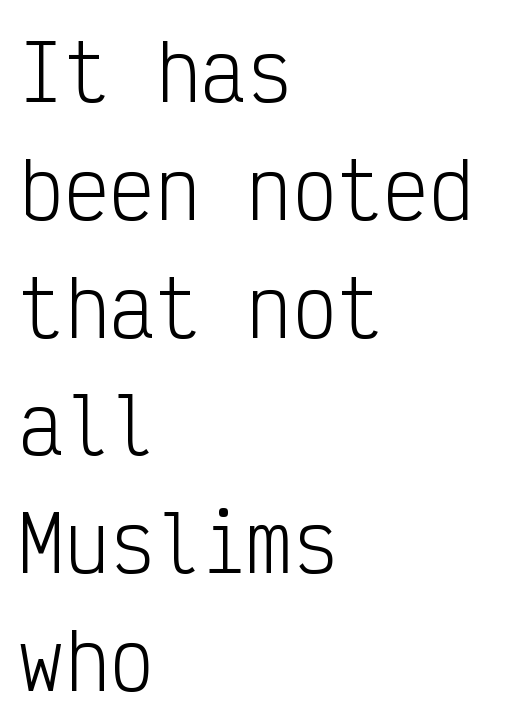
{"serif": "no", "italic": "no", "bold": "no", "weight": "light", "width": "condensed", "stroke_contrast": "low", "x_height": "medium", "monospaced": "yes", "underline": "no", "align": "left", "line_spacing": "normal", "line_spacing_ratio": 1.55, "letter_spacing": "normal", "letter_spacing_em": 0.0, "glyph_px": 76}
